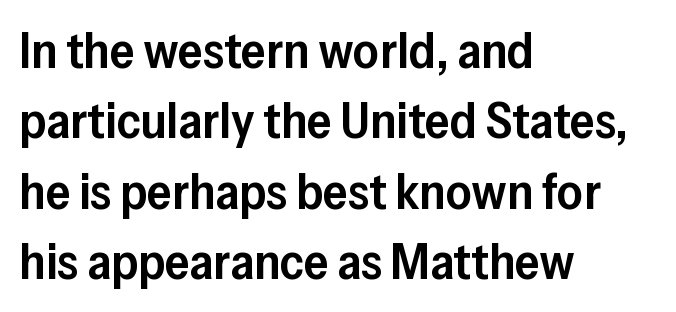
Words appear dense and cohesive because spacing is normal. A typesetter would call this leading conventional body-copy spacing. The passage shown is typed in a proportional face where columns would drift. Italic: no, the glyphs are upright roman. Moderately thickened strokes mark this as semibold type. I'd call this a sans setting — the letters go barefoot.
